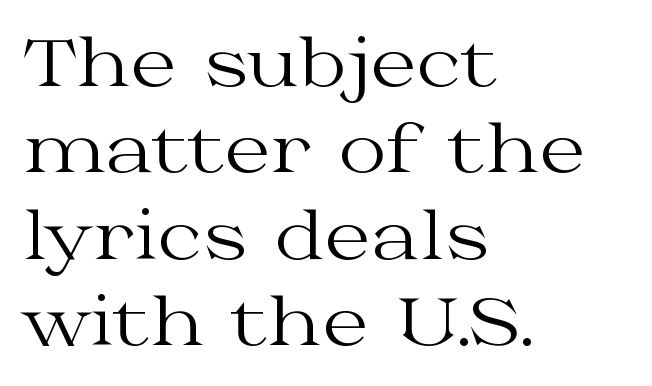
Q: Is the text bold? A: No.
Q: Is the text italic (slanted)? A: No, it is upright.
Q: Is the typeface a serif or a sans-serif typeface? A: Serif.
Q: Is the text underlined? A: No.
Q: How is the paragraph aligned? A: Left-aligned.
Q: Is the spacing between letters normal or unusually wide? A: Normal.
Q: Is the spacing between lines tight, normal or loose? A: Normal.
Q: Width (condensed, normal, or wide)? A: Wide.
Q: Stroke contrast? A: Medium.
Q: x-height? A: Medium.
Q: Monospaced? A: No.
